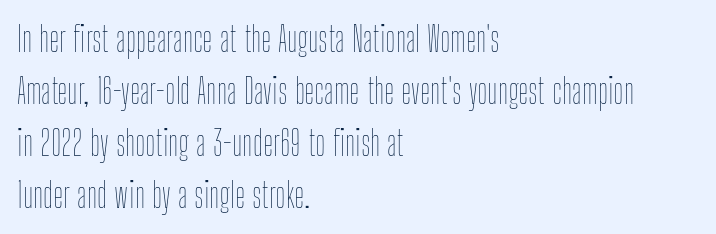
Quick note: interline space is typical. Each letter keeps its own natural width here, so spacing adapts to shape. Ink coverage per letter is moderate at most. Does the lettering tilt? It doesn't — this is upright.
